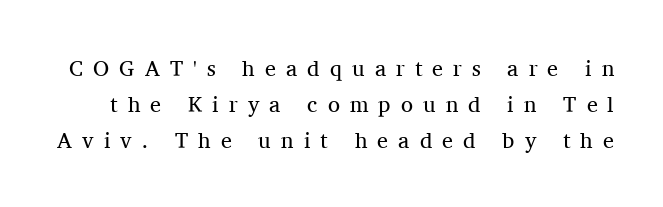
Q: Is the text bold? A: No.
Q: Is the text italic (slanted)? A: No, it is upright.
Q: Is the text underlined? A: No.
Q: Is the spacing between letters normal or unusually wide? A: Unusually wide.
Q: Is the spacing between lines tight, normal or loose? A: Normal.
